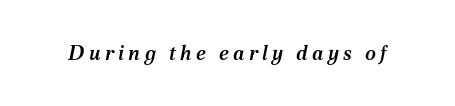
The image shows 20 px text type, italic (leaning right); set unusually wide letter spacing (+0.21 em), not underlined.
